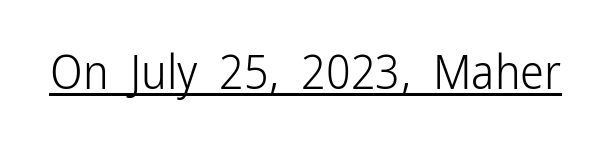
The image shows 48 px light, condensed sans-serif type, upright; set normal letter spacing, underlined; low stroke contrast and a medium x-height.
